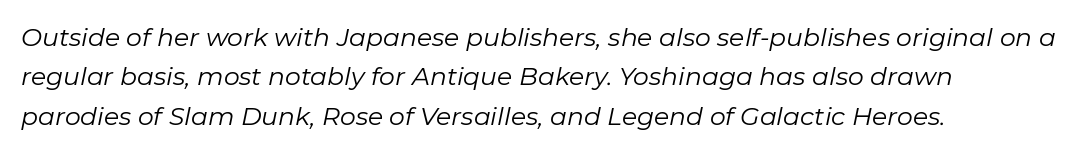
The image shows 25 px text type, italic (leaning right); set left-aligned, normal line spacing (1.58x), normal letter spacing, not underlined.
